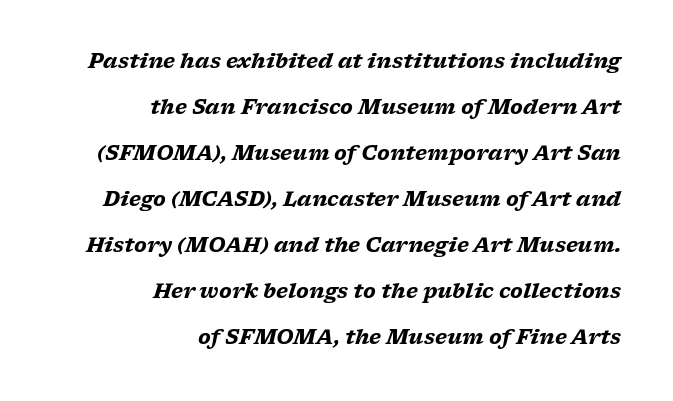
The image shows 20 px bold type, italic (leaning right); set right-aligned, loose line spacing (2.3x), normal letter spacing, not underlined.
